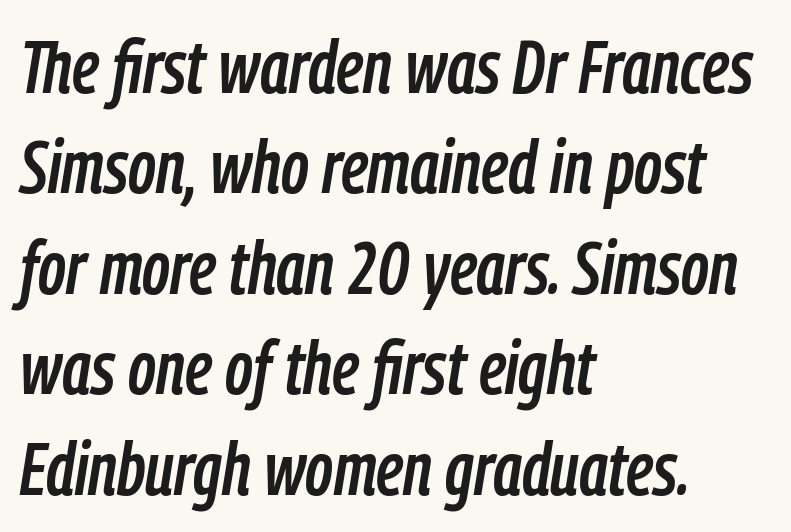
Q: Is the text italic (slanted)? A: Yes, it leans right by about 9 degrees.
Q: Is the text underlined? A: No.
Q: How is the paragraph aligned? A: Left-aligned.
Q: Is the spacing between letters normal or unusually wide? A: Normal.
Q: Is the spacing between lines tight, normal or loose? A: Normal.
Q: Width (condensed, normal, or wide)? A: Condensed.
Q: Stroke contrast? A: Low.
Q: x-height? A: Medium.
Q: Monospaced? A: No.
